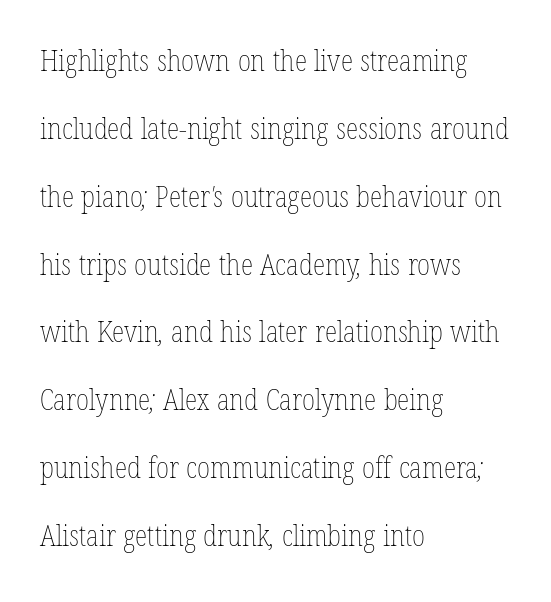
You could call the tracking neutral — neither tight nor loose. How would I describe the line gaps? Wide and relaxed. The strokes are not fattened; the text isn't bold. Varying glyph widths throughout — classic text-font behaviour. The text block is weighted toward the left margin, trailing off unevenly rightward.
